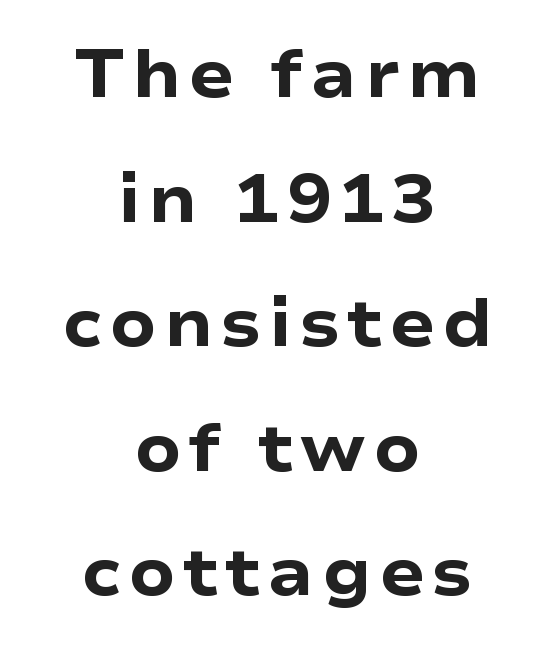
The passage shown is not underscored anywhere. Note the varied advance widths — an 'i' is clearly narrower than an 'm'. No italicization has been applied; the sample stays upright. A sans-serif font was chosen for this passage. Notice how the passage keeps no hard edge, just a central spine. Weight check: bold — yes, fully.
